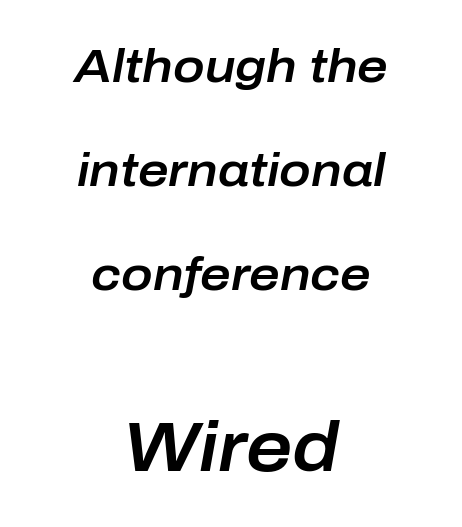
Successive baselines arrive slowly, with a big drop between each. Only glyphs here, with clear space below each row. Size hierarchy here favors the trailing block over the leading one. Does the copy run flush right? No — it is centered line by line. A typesetter would call this proportional, since set widths differ per character. How are the letters spaced? Ordinarily, with no added tracking.
